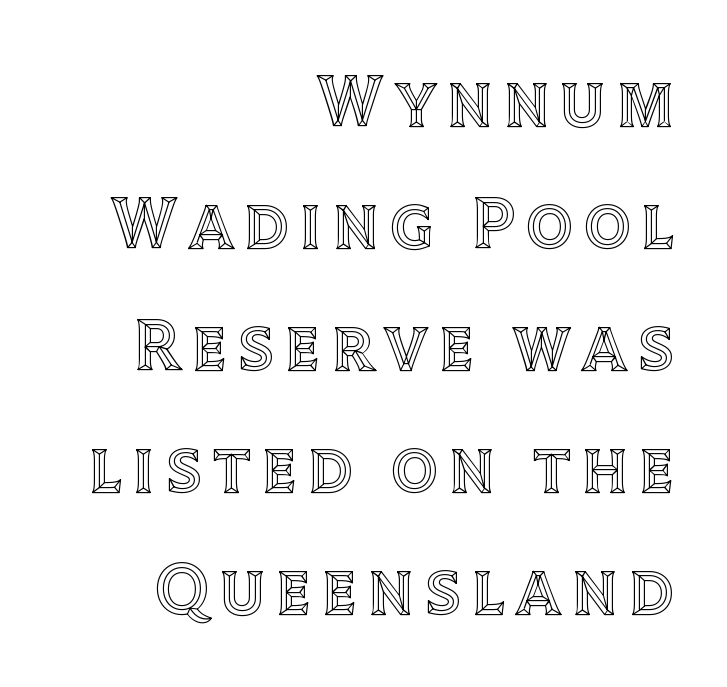
The image shows 73 px text type, upright; set right-aligned, normal line spacing (1.67x), not underlined; a large x-height.
